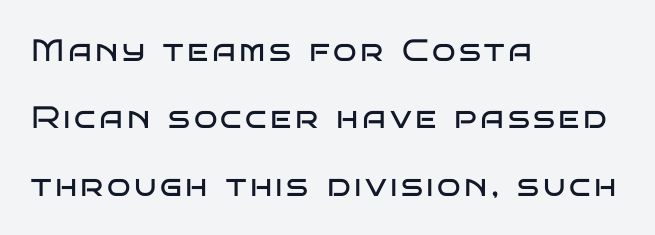
Q: Is the text bold? A: No.
Q: Is the text italic (slanted)? A: No, it is upright.
Q: Is the typeface a serif or a sans-serif typeface? A: Sans-serif.
Q: Is the text underlined? A: No.
Q: How is the paragraph aligned? A: Left-aligned.
Q: Is the spacing between lines tight, normal or loose? A: Loose.
Q: Width (condensed, normal, or wide)? A: Wide.
Q: Stroke contrast? A: Low.
Q: x-height? A: Large.
Q: Monospaced? A: No.
